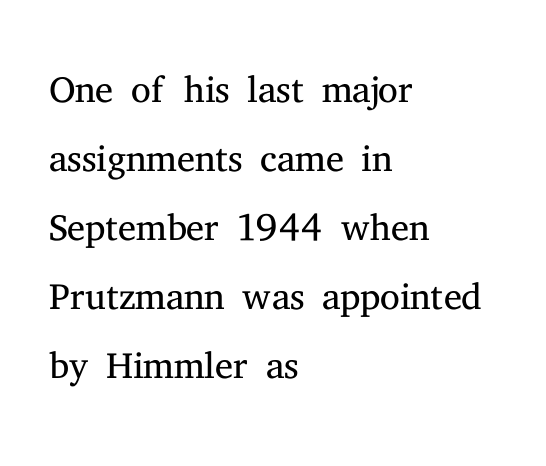
{"serif": "yes", "italic": "no", "bold": "no", "weight": "light", "width": "normal", "stroke_contrast": "medium", "x_height": "medium", "monospaced": "no", "underline": "no", "align": "left", "line_spacing_ratio": 1.23, "letter_spacing": "normal", "letter_spacing_em": 0.0, "glyph_px": 56}
